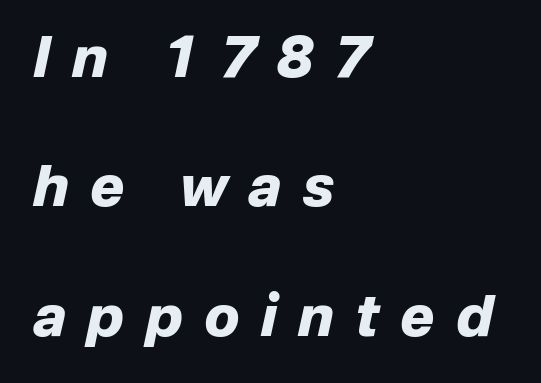
The leading is generous, giving the passage an open texture. Each letter keeps its own natural width here, so spacing adapts to shape. Notice how thick the strokes are: this is what a full bold looks like. The typography opts for an oblique posture over an upright one.
